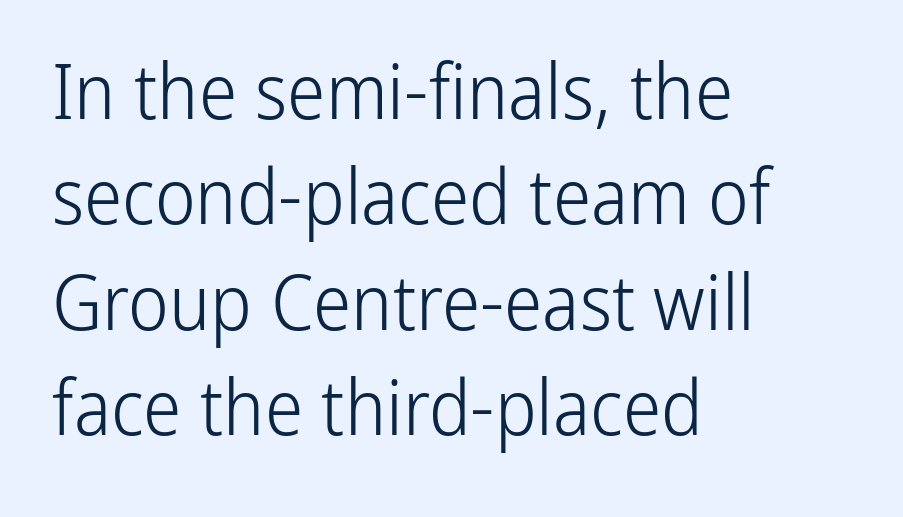
The image shows 77 px light, condensed sans-serif type, upright; set left-aligned, normal line spacing (1.37x), normal letter spacing, not underlined; low stroke contrast and a medium x-height.
